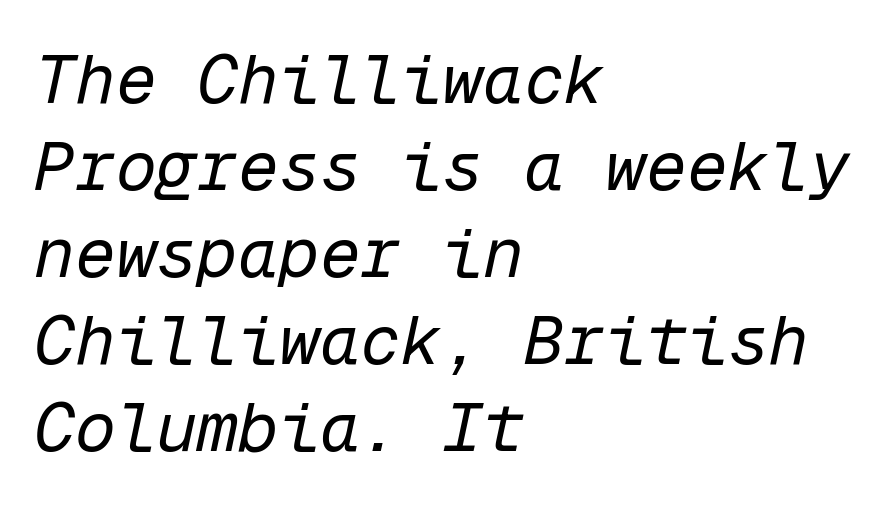
The image shows 68 px regular-weight type, italic (leaning right), monospaced; set left-aligned, normal line spacing (1.28x), normal letter spacing, not underlined; low stroke contrast and a medium x-height.
